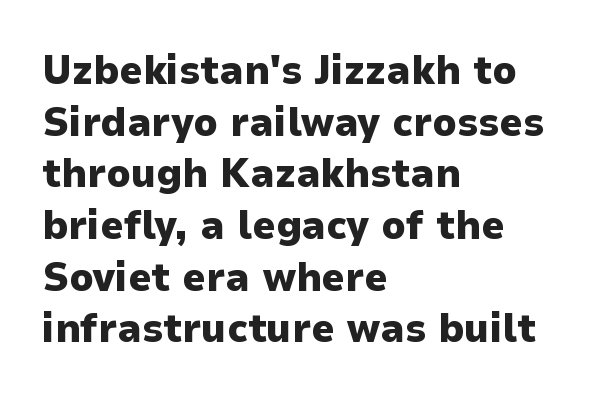
Q: Is the text bold? A: Yes.
Q: Is the text italic (slanted)? A: No, it is upright.
Q: Is the typeface a serif or a sans-serif typeface? A: Sans-serif.
Q: Is the text underlined? A: No.
Q: How is the paragraph aligned? A: Left-aligned.
Q: Is the spacing between letters normal or unusually wide? A: Normal.
Q: Is the spacing between lines tight, normal or loose? A: Normal.
Q: Width (condensed, normal, or wide)? A: Normal.
Q: Stroke contrast? A: Low.
Q: x-height? A: Medium.
Q: Monospaced? A: No.
